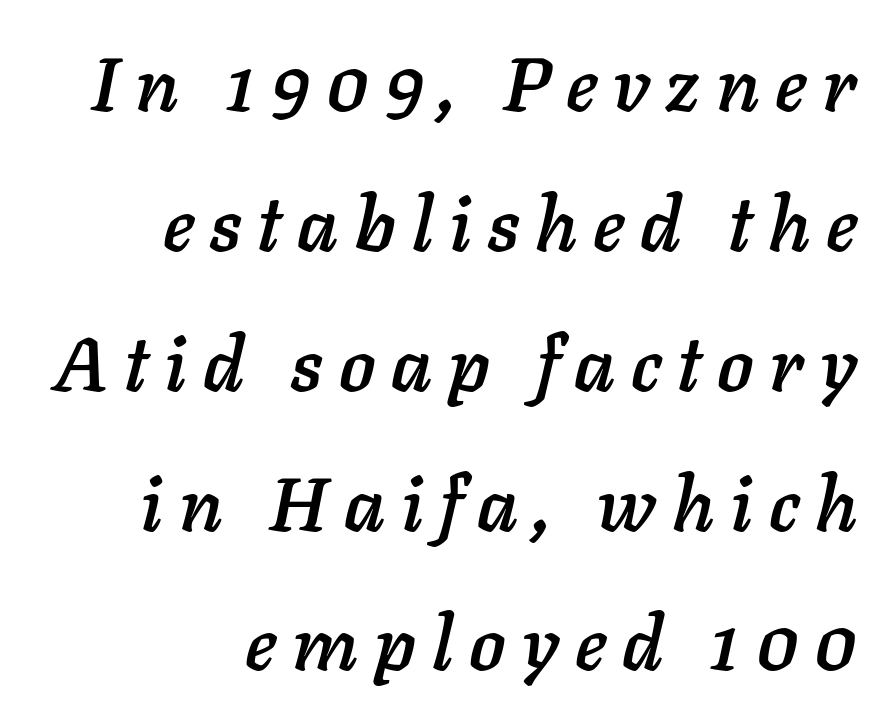
The strip under each line holds only bare page. Right-aligned paragraph, ragged on the left. Would a proofreader flag this as italicized? Yes. These lines have a slow, spaced-out rhythm from letter to letter. The passage shown is typed in a proportional face where columns would drift.
